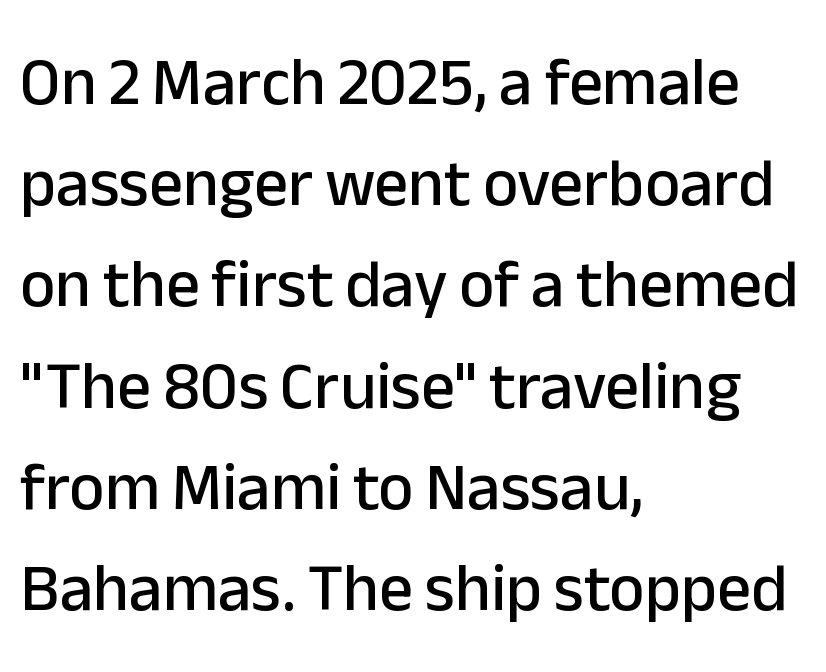
The image shows 67 px sans-serif type, upright; set left-aligned, normal line spacing (1.51x), normal letter spacing, not underlined; low stroke contrast and a medium x-height.
